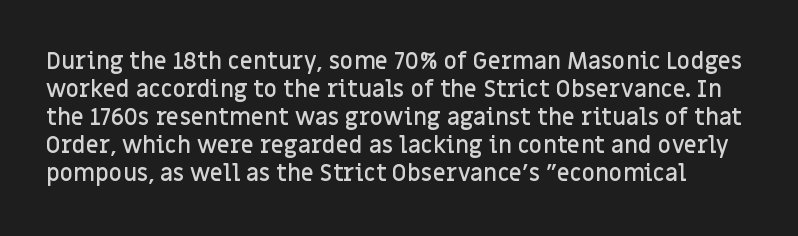
Underline: absent. This rendering leaves character spacing at its baseline value. The lettering holds an erect, upright posture throughout. The font is running at a semibold setting, under full bold.
